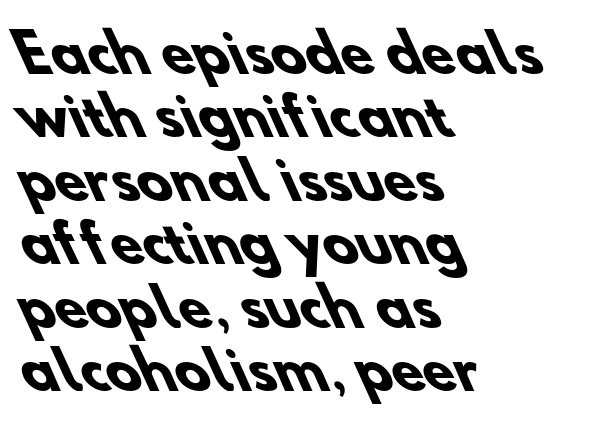
Q: Is the text bold? A: Yes.
Q: Is the typeface a serif or a sans-serif typeface? A: Sans-serif.
Q: Is the text underlined? A: No.
Q: How is the paragraph aligned? A: Left-aligned.
Q: Is the spacing between letters normal or unusually wide? A: Normal.
Q: Width (condensed, normal, or wide)? A: Normal.
Q: Stroke contrast? A: Low.
Q: x-height? A: Small.
Q: Monospaced? A: No.
